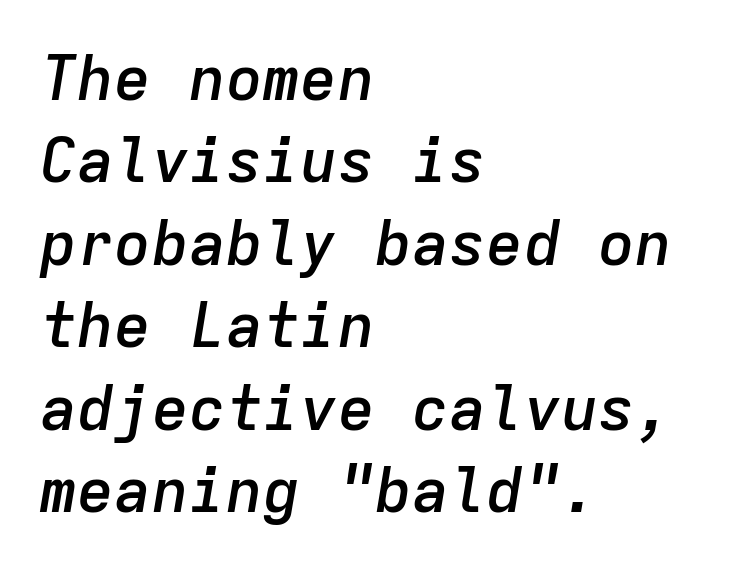
The image shows 62 px semibold type, italic (leaning right), monospaced; set left-aligned, normal line spacing (1.33x), normal letter spacing, not underlined; low stroke contrast and a medium x-height.
